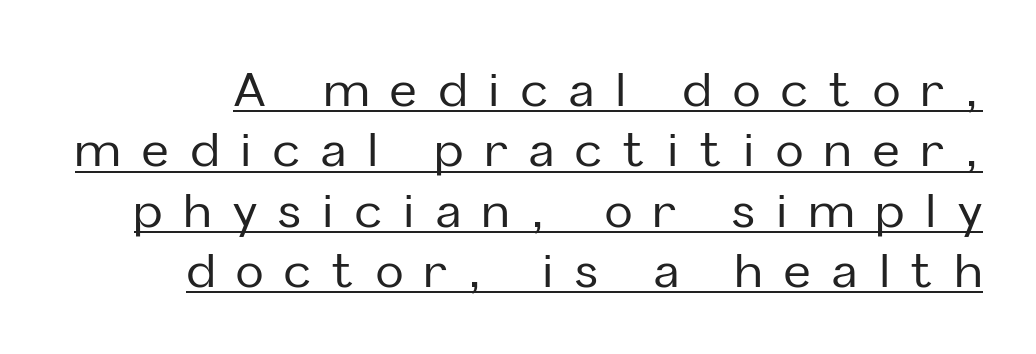
Posture: vertical. Does the leading feel generous? No, just average. Descenders here cross a horizontal rule under the line. You could not count columns in this text — the font is proportionally spaced. Characters follow at a spacing far wider than the type designer built in.
